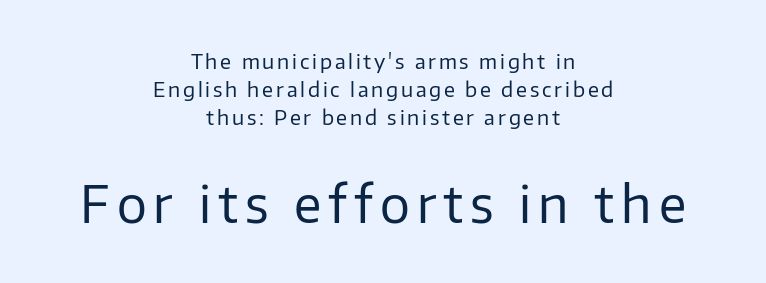
The image shows 50 px regular-weight sans-serif type, upright; set centered, normal line spacing (1.39x), not underlined; the second (bottom) block is 2.5x larger; low stroke contrast and a medium x-height.
